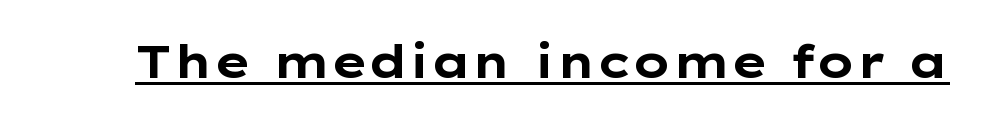
The image shows 46 px bold, wide sans-serif type, upright; set normal letter spacing, underlined; low stroke contrast and a medium x-height.
